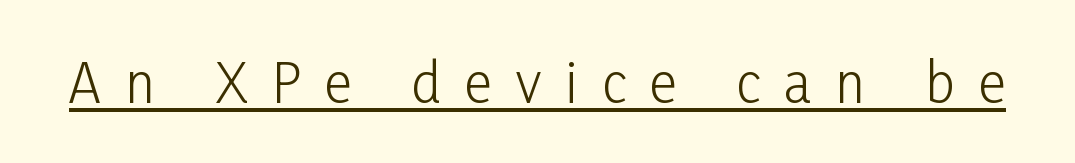
The image shows 53 px light, condensed sans-serif type, upright; set unusually wide letter spacing (+0.46 em), underlined; low stroke contrast and a medium x-height.
